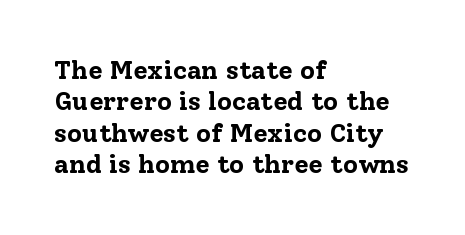
Posture: straight, roman, zero tilt. A student would call this left alignment; a typographer would say flush left, rag right. Rule under the text: the space is simply empty. Between one letter and the next there's only the usual sliver of space. Plenty of ink on the page — the face is bold.
